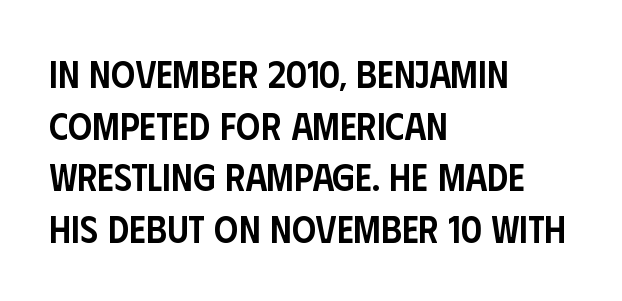
The image shows 38 px semibold, condensed sans-serif type, upright; set left-aligned, normal line spacing (1.36x), normal letter spacing, not underlined; low stroke contrast and a large x-height.
